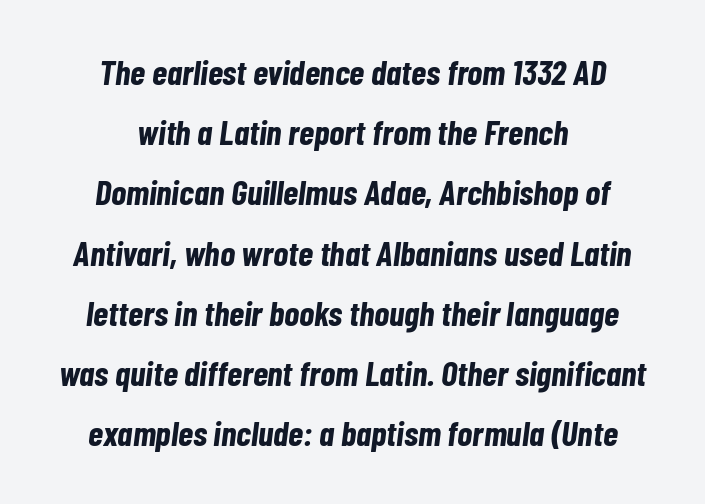
This is oblique type, the kind used for emphasis or titles. The rendering positions every line midway between the sides. Each glyph is drawn with heavy, bold strokes. The rendering uses natural spacing where letterforms have individual widths. Just letters on the line, the space beneath them empty.
